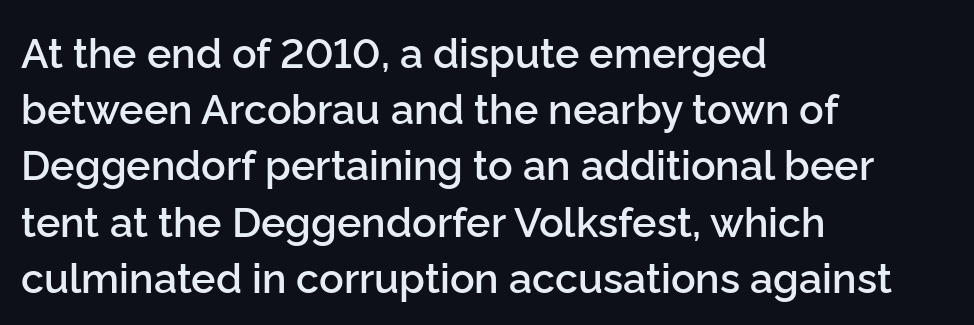
{"serif": "no", "italic": "no", "bold": "semi", "weight": "semibold", "width": "normal", "stroke_contrast": "low", "x_height": "medium", "monospaced": "no", "underline": "no", "align": "left", "line_spacing": "normal", "line_spacing_ratio": 1.37, "letter_spacing": "normal", "letter_spacing_em": 0.0, "glyph_px": 41}
